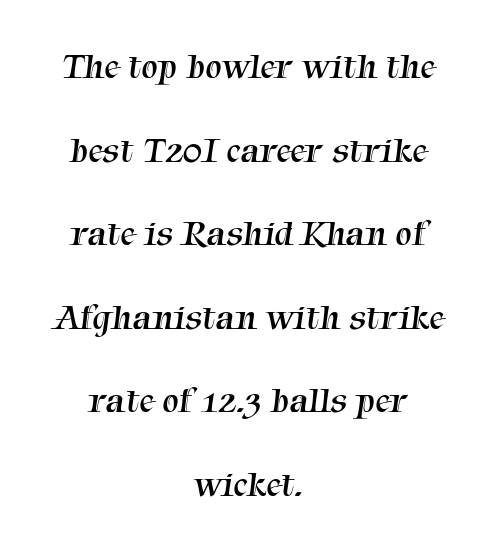
Q: Is the text bold? A: No.
Q: Is the typeface a serif or a sans-serif typeface? A: Serif.
Q: Is the text underlined? A: No.
Q: How is the paragraph aligned? A: Centered.
Q: Is the spacing between letters normal or unusually wide? A: Normal.
Q: Is the spacing between lines tight, normal or loose? A: Loose.
Q: Width (condensed, normal, or wide)? A: Normal.
Q: Stroke contrast? A: Medium.
Q: x-height? A: Medium.
Q: Monospaced? A: No.
